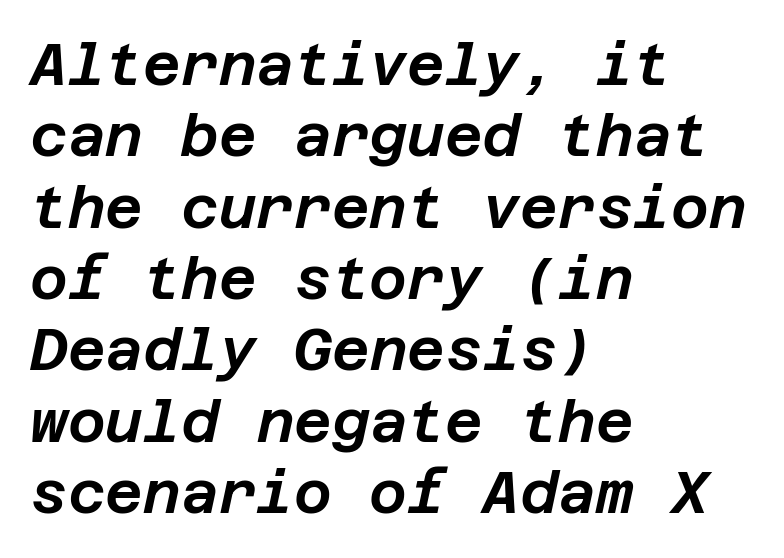
Horizontally, the lines are justified to the leading edge only. Yep, that's italic — everything's leaning. No word sits above an underline. The letters sit at their default tracking, neither squeezed nor spread.
